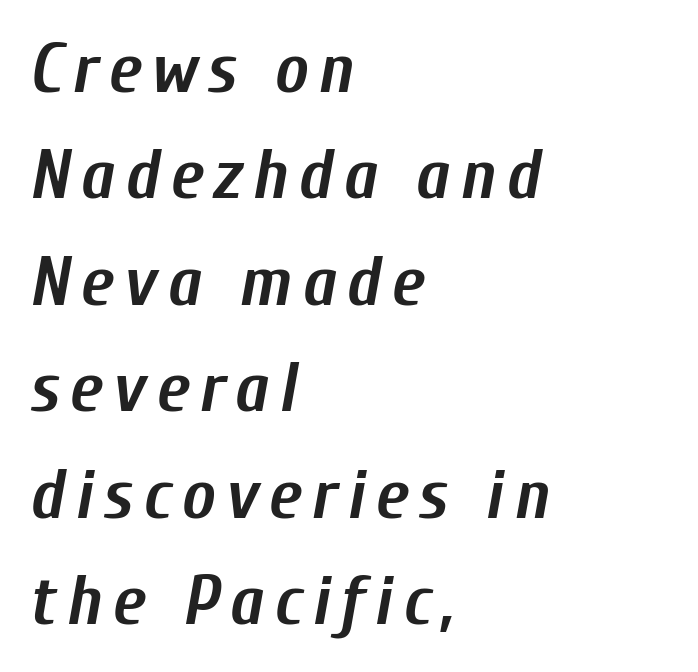
This is oblique type, the kind used for emphasis or titles. The rendering uses a moderate line-height, typical for paragraphs. Has an underline been added? It has not. Does the copy run flush right? No — it runs flush left. You'd pick this weight for a headline — it's a proper bold. Looks like regular typesetting: each glyph gets only the width it needs.
